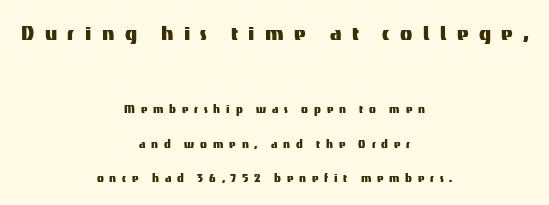
Q: Is the text italic (slanted)? A: No, it is upright.
Q: Is the text underlined? A: No.
Q: How is the paragraph aligned? A: Centered.
Q: Is the spacing between letters normal or unusually wide? A: Unusually wide.
Q: Is the spacing between lines tight, normal or loose? A: Loose.
Q: Which block of text is set in a larger size, the first (top) or the second (bottom)? A: The first (top) one.
